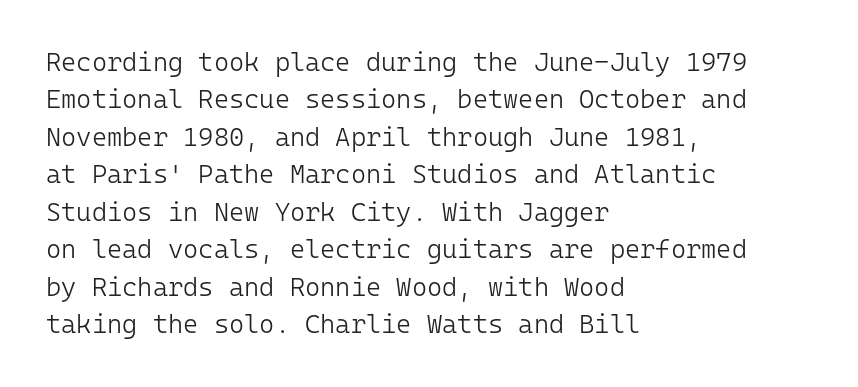
The image shows 26 px text type, upright; set left-aligned, normal line spacing (1.44x), normal letter spacing, not underlined.
